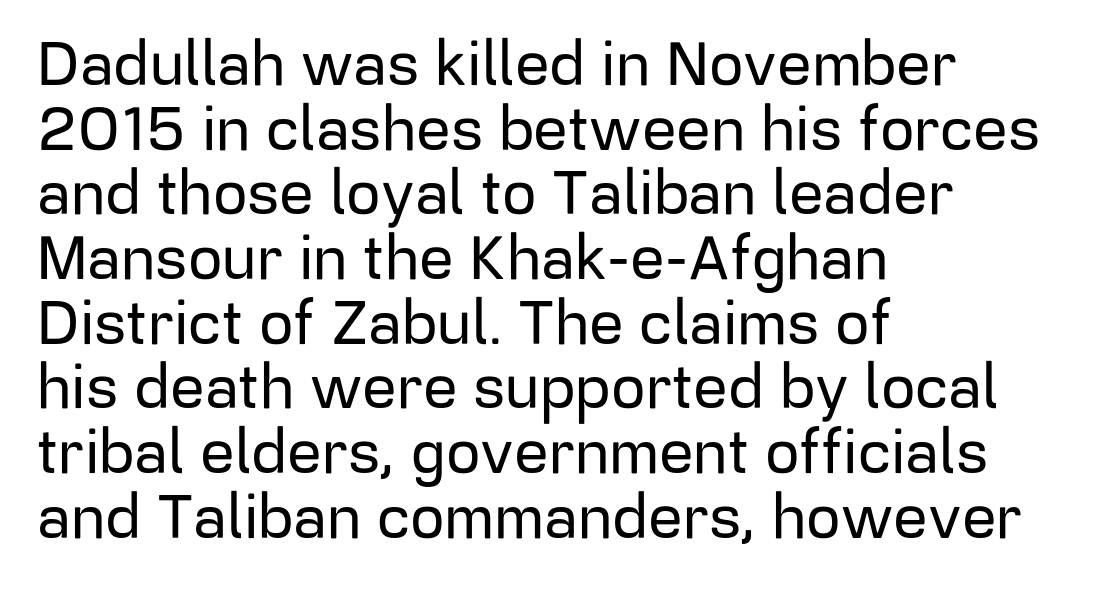
This rendering uses left alignment, leaving the right contour irregular. How are the letters spaced? Ordinarily, with no added tracking. The axis of the letterforms is exactly vertical. A typesetter would call this leading minimal, almost set solid.
